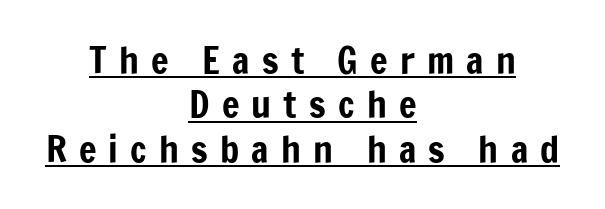
Has an underline been added? It has. Here the glyphs are tracked loosely, breaking word shapes into spaced letters. These lines are composed in type without serifs. You could not count columns in this text — the font is proportionally spaced. The lines in this sample share a center point and differ in where they start and stop.
